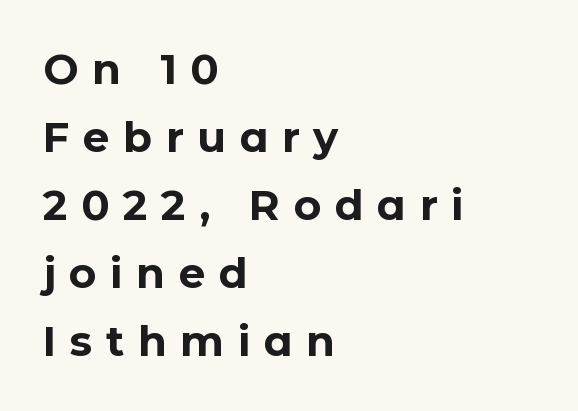
What kind of face is this? One without serifs — a sans. Proportional: the letters do not fall into vertical columns. Beneath every word, the page is bare. The face used here has the dense, thick strokes of a bold.
